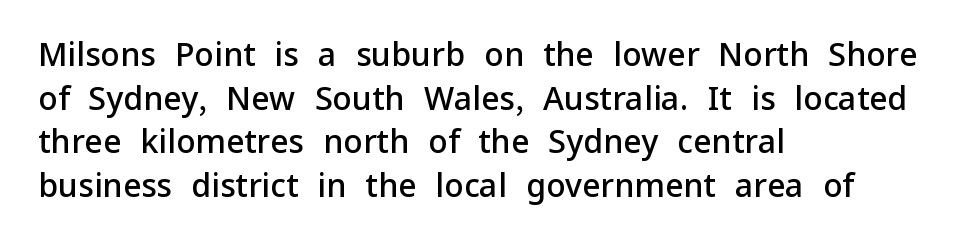
Q: Is the text bold? A: Semi-bold.
Q: Is the text italic (slanted)? A: No, it is upright.
Q: Is the typeface a serif or a sans-serif typeface? A: Sans-serif.
Q: Is the text underlined? A: No.
Q: How is the paragraph aligned? A: Left-aligned.
Q: Is the spacing between letters normal or unusually wide? A: Normal.
Q: Is the spacing between lines tight, normal or loose? A: Normal.
Q: Width (condensed, normal, or wide)? A: Normal.
Q: Stroke contrast? A: Low.
Q: x-height? A: Medium.
Q: Monospaced? A: No.
